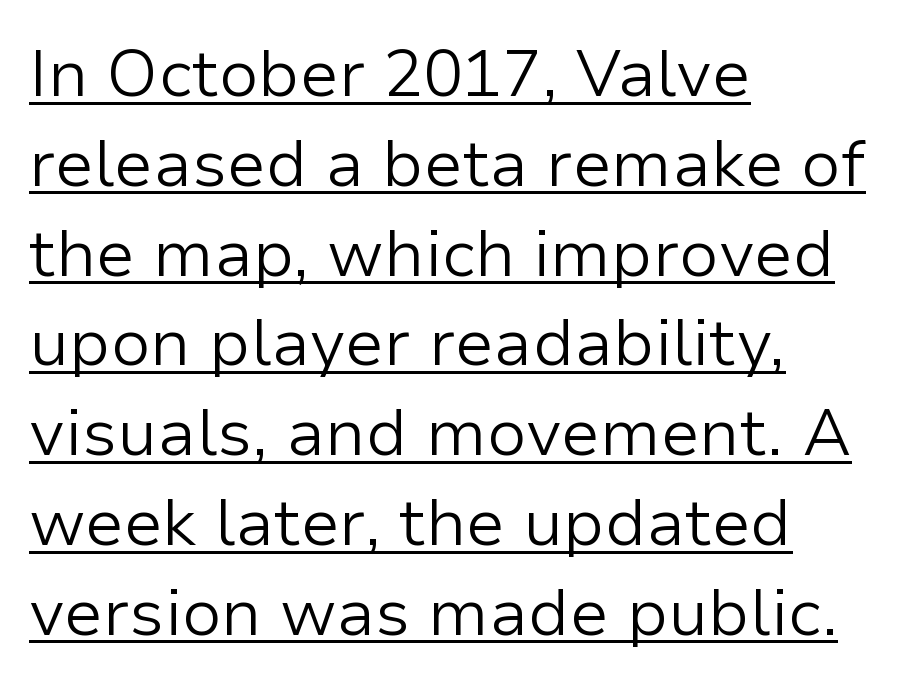
The image shows 66 px light sans-serif type, upright; set left-aligned, normal line spacing (1.36x), normal letter spacing, underlined; low stroke contrast and a medium x-height.
